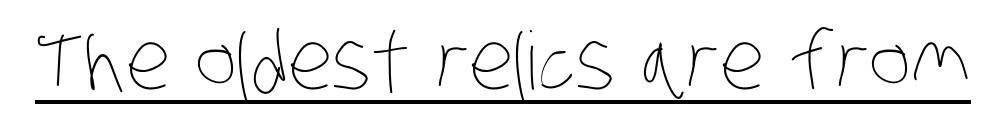
Is there an underline? Yes — a line sits under the letters. These lines are rendered in a variable-pitch font. The face used here is rendered with its standard letterfit. This reads as an unemphasized weight, regular at the heaviest.
